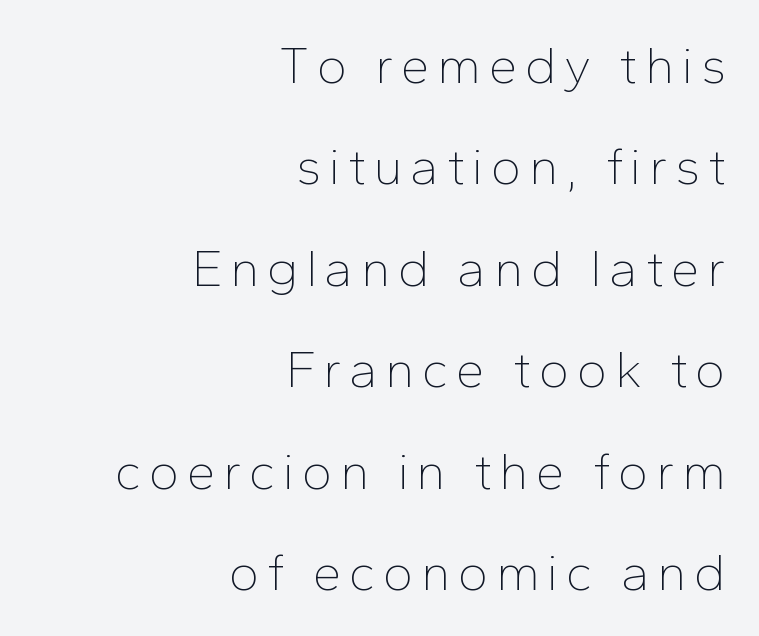
Q: Is the text bold? A: No.
Q: Is the text italic (slanted)? A: No, it is upright.
Q: Is the typeface a serif or a sans-serif typeface? A: Sans-serif.
Q: Is the text underlined? A: No.
Q: How is the paragraph aligned? A: Right-aligned.
Q: Is the spacing between lines tight, normal or loose? A: Loose.
Q: Width (condensed, normal, or wide)? A: Normal.
Q: Stroke contrast? A: Low.
Q: x-height? A: Medium.
Q: Monospaced? A: No.
